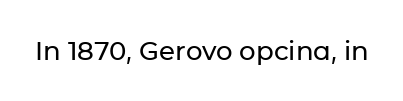
{"italic": "no", "underline": "no", "letter_spacing": "normal", "letter_spacing_em": 0.0, "glyph_px": 26}
